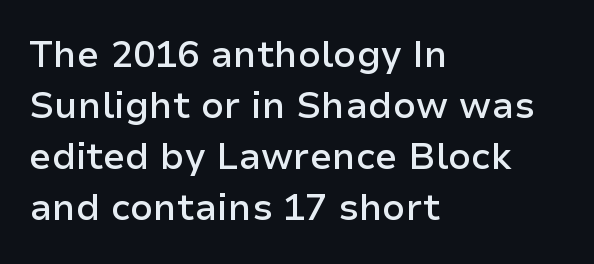
What stands out about the letter spacing? Nothing — it is the standard amount. Weight check: semibold — heavier than regular, not quite bold. The specimen omits any rule beneath the text block's lines. These lines are rendered in a variable-pitch font.
